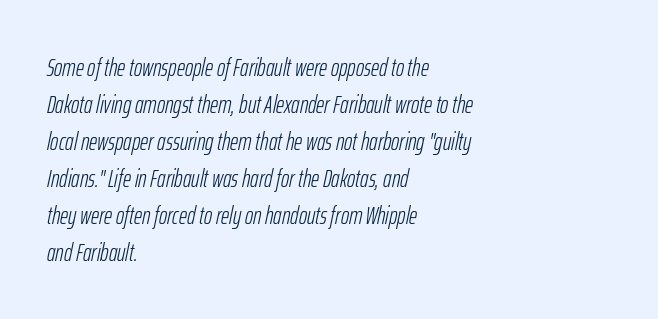
Q: Is the text bold? A: No.
Q: Is the text italic (slanted)? A: Yes, it leans right by about 12 degrees.
Q: Is the text underlined? A: No.
Q: How is the paragraph aligned? A: Left-aligned.
Q: Is the spacing between letters normal or unusually wide? A: Normal.
Q: Is the spacing between lines tight, normal or loose? A: Normal.
